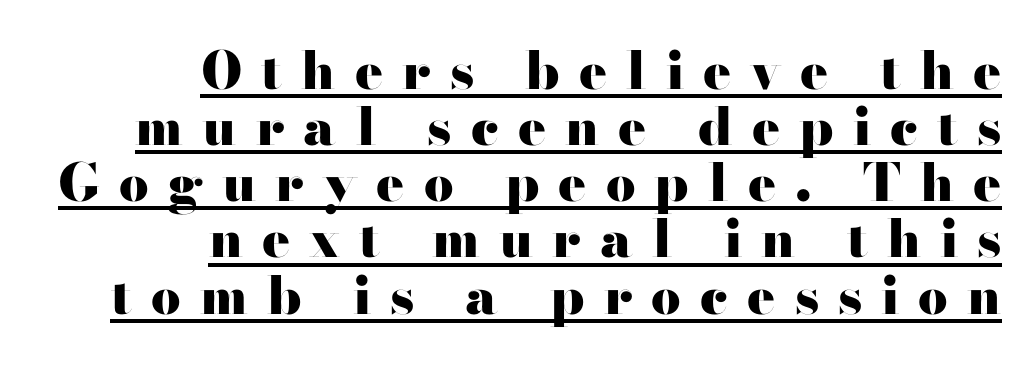
The image shows 52 px heavy, wide sans-serif type, upright; set right-aligned, tight line spacing (1.08x), unusually wide letter spacing (+0.37 em), underlined; high stroke contrast and a small x-height.
